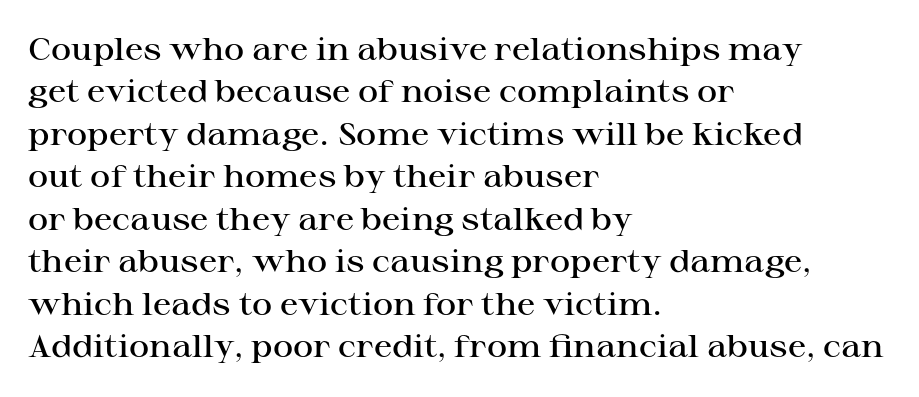
Summary of vertical rhythm: regular, with standard interline spacing. Compared with a centered layout, this one pins lines to the left instead. The rendering uses natural spacing where letterforms have individual widths. What kind of face is this? One with serifs.
